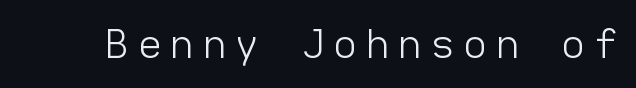
Q: Is the text bold? A: No.
Q: Is the text italic (slanted)? A: No, it is upright.
Q: Is the typeface a serif or a sans-serif typeface? A: Sans-serif.
Q: Is the text underlined? A: No.
Q: Is the spacing between letters normal or unusually wide? A: Unusually wide.
Q: Width (condensed, normal, or wide)? A: Normal.
Q: Stroke contrast? A: Low.
Q: x-height? A: Medium.
Q: Monospaced? A: Yes.
